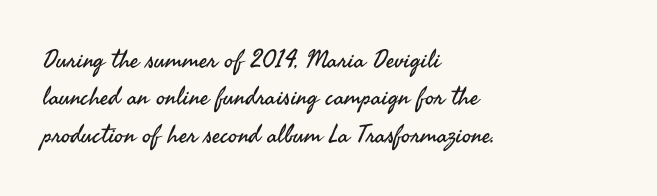
Q: Is the text bold? A: No.
Q: Is the text italic (slanted)? A: Yes.
Q: Is the text underlined? A: No.
Q: How is the paragraph aligned? A: Left-aligned.
Q: Is the spacing between letters normal or unusually wide? A: Normal.
Q: Is the spacing between lines tight, normal or loose? A: Normal.
